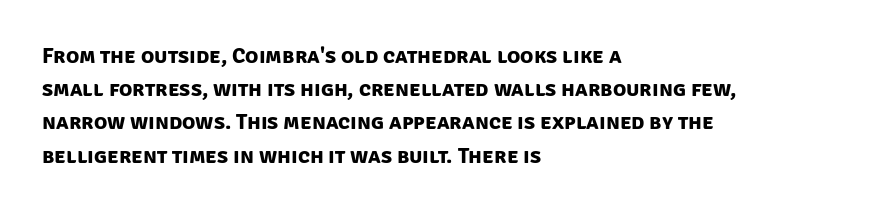
Q: Is the text bold? A: Yes.
Q: Is the text underlined? A: No.
Q: How is the paragraph aligned? A: Left-aligned.
Q: Is the spacing between letters normal or unusually wide? A: Normal.
Q: Is the spacing between lines tight, normal or loose? A: Normal.
